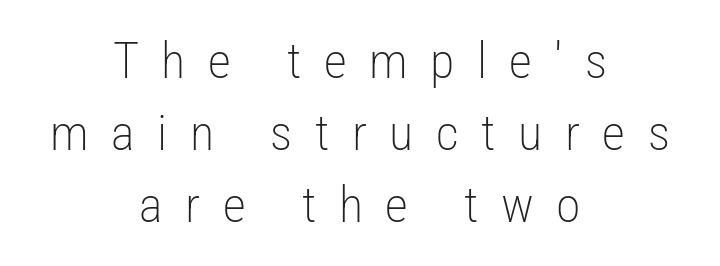
The designer went with a sans here, leaving each stem footless. Each letter keeps its own natural width here, so spacing adapts to shape. The passage shown has open, widely tracked lettering throughout. The rows are spaced the way most documents space them.
